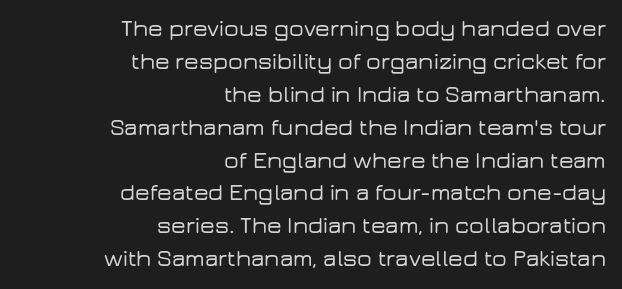
The string is rendered with underlining switched off. Honestly, the letter spacing is just normal — you wouldn't notice it. Every character sits straight up, as roman type does. Right-aligned paragraph, ragged on the left. The lines sit at an ordinary, default distance from one another.
